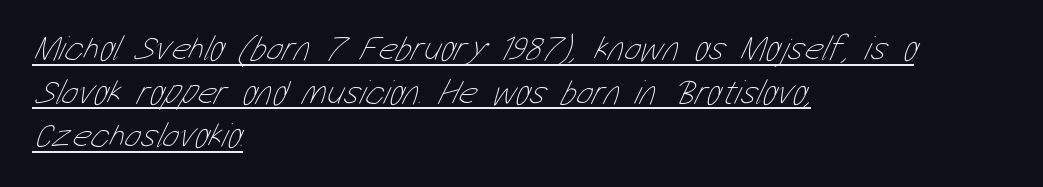
The image shows 35 px thin, condensed type; set left-aligned, normal line spacing (1.25x), normal letter spacing, underlined; low stroke contrast and a medium x-height.
